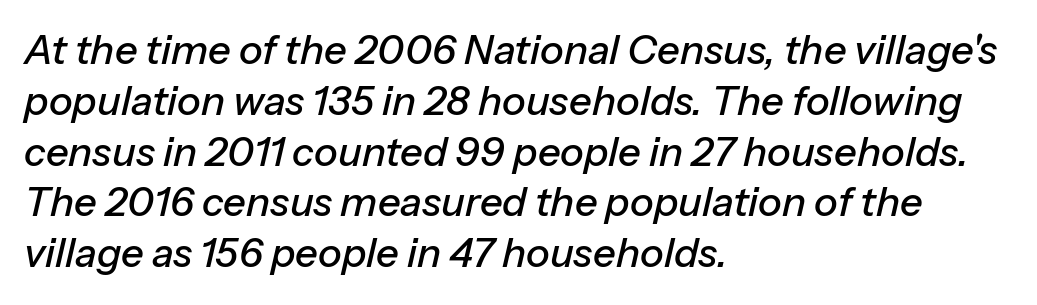
{"italic": "yes", "lean": "right", "slant_degrees": 13, "width": "normal", "stroke_contrast": "low", "x_height": "medium", "monospaced": "no", "underline": "no", "align": "left", "line_spacing": "normal", "line_spacing_ratio": 1.27, "letter_spacing": "normal", "letter_spacing_em": 0.0, "glyph_px": 40}
